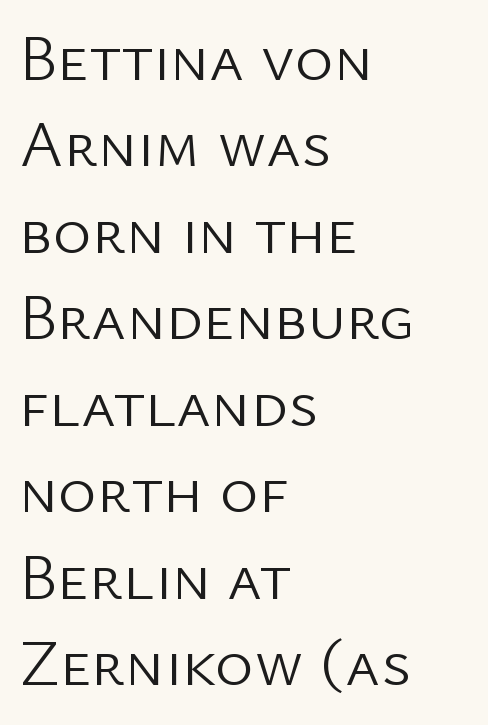
The image shows 66 px light sans-serif type, upright; set left-aligned, normal line spacing (1.31x), normal letter spacing, not underlined; low stroke contrast and a medium x-height.
